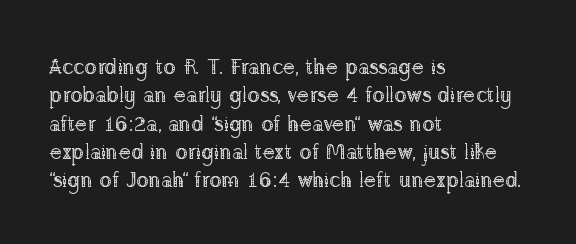
Q: Is the text bold? A: No.
Q: Is the text italic (slanted)? A: No, it is upright.
Q: Is the text underlined? A: No.
Q: How is the paragraph aligned? A: Left-aligned.
Q: Is the spacing between letters normal or unusually wide? A: Normal.
Q: Is the spacing between lines tight, normal or loose? A: Normal.
